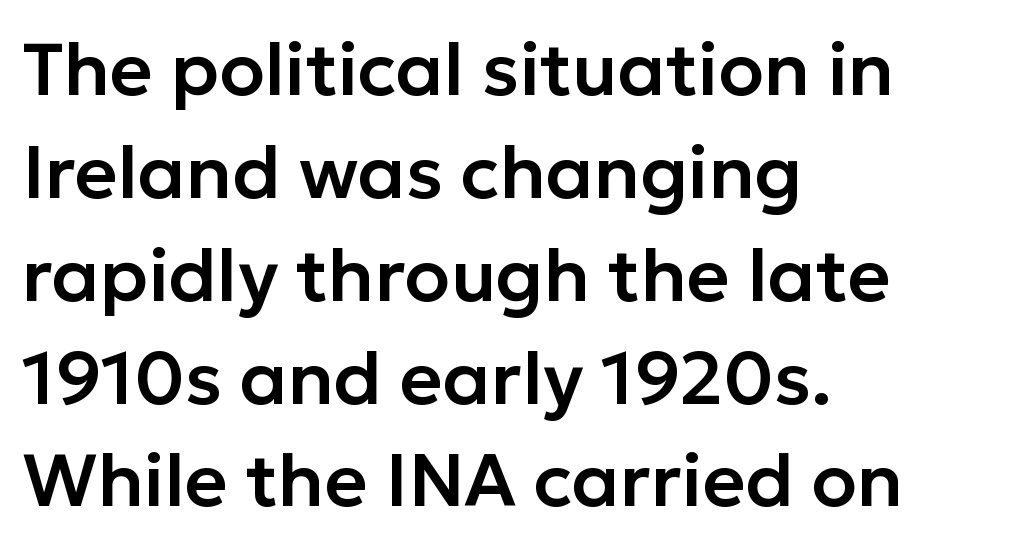
Q: Is the text italic (slanted)? A: No, it is upright.
Q: Is the typeface a serif or a sans-serif typeface? A: Sans-serif.
Q: Is the text underlined? A: No.
Q: How is the paragraph aligned? A: Left-aligned.
Q: Is the spacing between letters normal or unusually wide? A: Normal.
Q: Is the spacing between lines tight, normal or loose? A: Normal.
Q: Width (condensed, normal, or wide)? A: Normal.
Q: Stroke contrast? A: Low.
Q: x-height? A: Medium.
Q: Monospaced? A: No.
